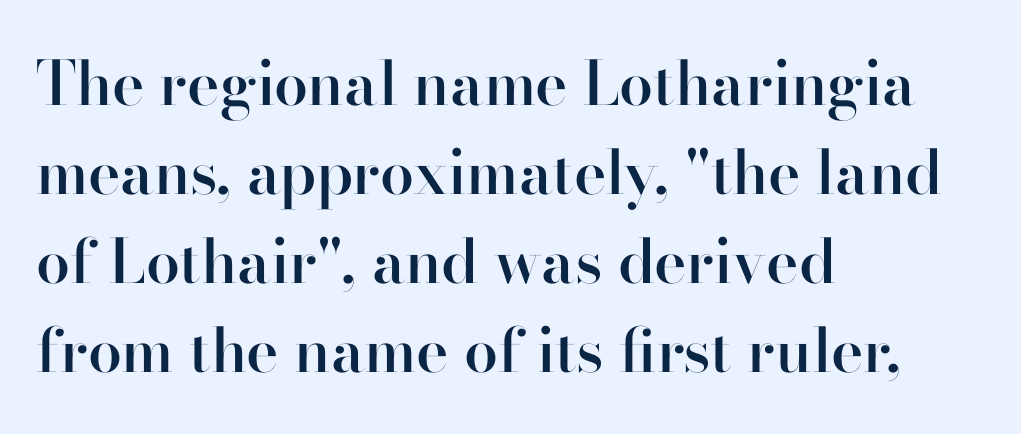
{"serif": "yes", "italic": "no", "bold": "semi", "weight": "semibold", "width": "normal", "stroke_contrast": "high", "x_height": "small", "monospaced": "no", "underline": "no", "align": "left", "line_spacing": "normal", "line_spacing_ratio": 1.46, "letter_spacing": "normal", "letter_spacing_em": 0.0, "glyph_px": 61}
